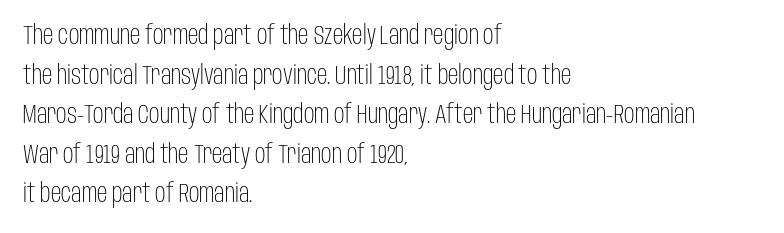
The block of text has a typical density, with ordinary space between rows. The line texture is even and compact thanks to regular tracking. Nothing heavy about these letters — not bold at all. Which margin do the lines hug? The left one — the right edge is uneven.
